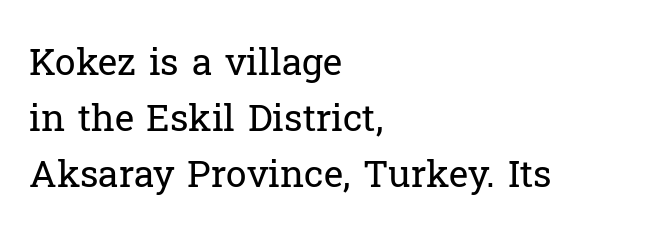
Nothing unusual about the tracking: characters are spaced as the font intends. Caption: multi-line text, flush left, ragged right. Caption: face not bold, strokes unweighted. Serif or sans? Serif — the stroke terminals have little feet. Letters rest on an invisible, unmarked baseline. A typesetter would call this proportional, since set widths differ per character.
